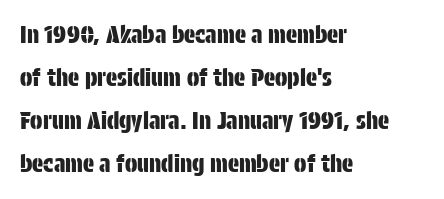
Visually the block forms a straight wall on the left and a jagged coastline on the right. Observe the ordinary spacing: letters are neighbours, not strangers. The font's upright variant was chosen for this text. The space directly below the letters is spotless.
